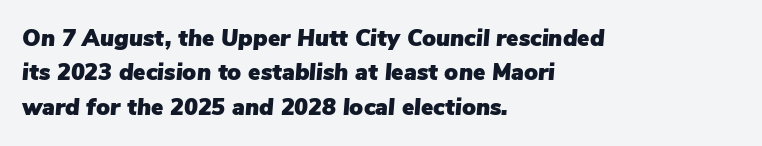
Q: Is the text italic (slanted)? A: Yes, it leans right by about 5 degrees.
Q: Is the text underlined? A: No.
Q: How is the paragraph aligned? A: Left-aligned.
Q: Is the spacing between letters normal or unusually wide? A: Normal.
Q: Is the spacing between lines tight, normal or loose? A: Normal.
